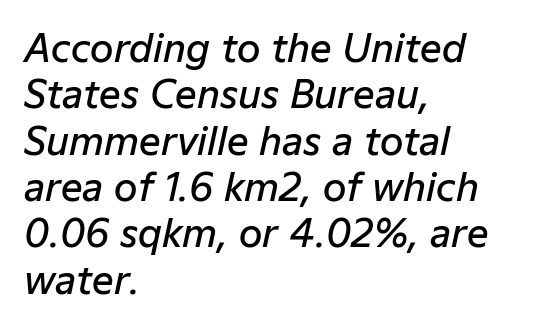
The image shows 38 px semibold type, italic (leaning right); set left-aligned, line spacing 1.22x, normal letter spacing, not underlined; low stroke contrast and a medium x-height.
